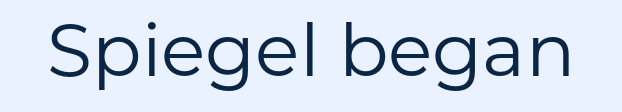
Notice how the stems are strictly vertical — no italics here. There is no visible air inserted between adjacent glyphs. Look at the bottom of the vertical strokes: they stop flat, with no serifs. The font is comparable to plain body text, perhaps lighter. Anything drawn beneath the words? Only blank space.
